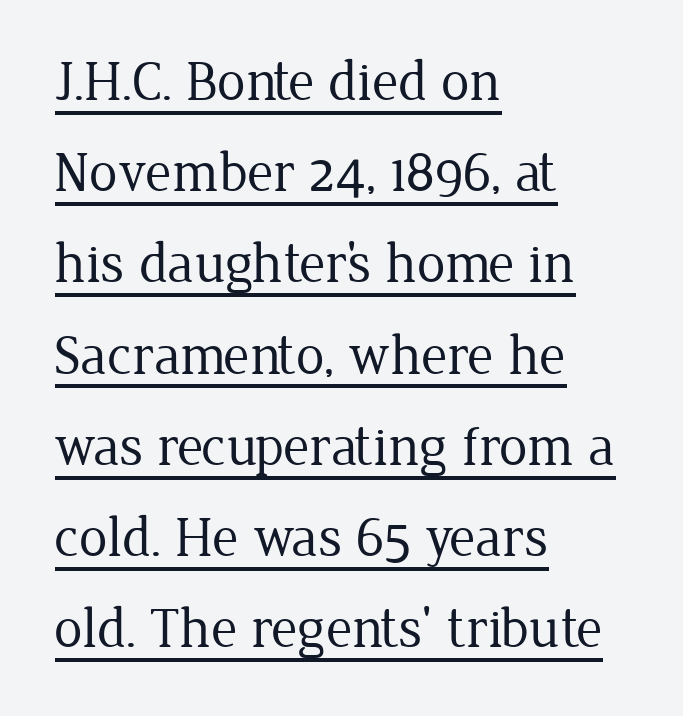
Baseline-to-baseline distance is the conventional proportion of letter height. Are there feet on the stems? There are — it's a serif. There is no visible air inserted between adjacent glyphs. Looks like regular typesetting: each glyph gets only the width it needs.
